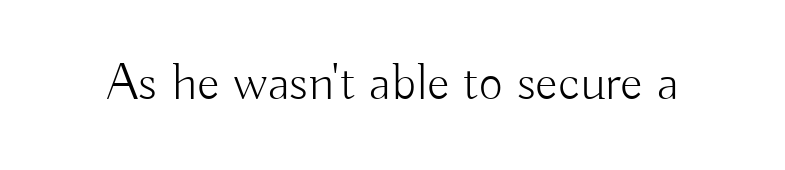
The image shows 52 px light sans-serif type, upright; set normal letter spacing, not underlined; low stroke contrast and a small x-height.
